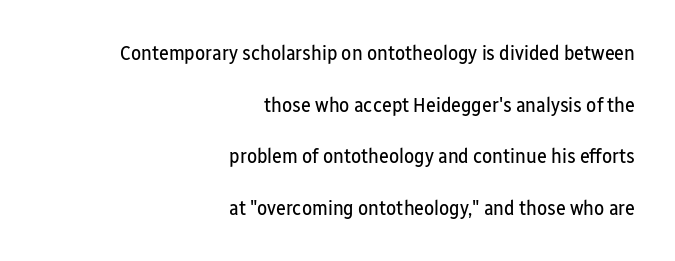
Q: Is the text bold? A: No.
Q: Is the text italic (slanted)? A: No, it is upright.
Q: Is the text underlined? A: No.
Q: How is the paragraph aligned? A: Right-aligned.
Q: Is the spacing between letters normal or unusually wide? A: Normal.
Q: Is the spacing between lines tight, normal or loose? A: Loose.
